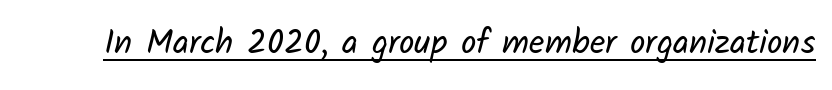
Note: no serifs on the glyphs. This is not heavy type; no bold has been used. Nobody touched the tracking dial on this one. The rendering uses natural spacing where letterforms have individual widths. Descenders here cross a horizontal rule under the line.
